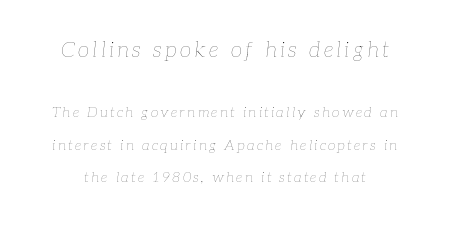
Which chunk is bigger? The first one — the top block dwarfs the bottom. Compared with typical paragraphs, the rows here are farther apart. Stem width sits at or under what a default text font uses. Type without underlining. Slant detected: the letters are inclined.
